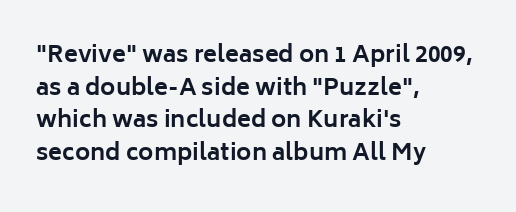
Q: Is the text bold? A: Yes.
Q: Is the text italic (slanted)? A: No, it is upright.
Q: Is the text underlined? A: No.
Q: How is the paragraph aligned? A: Left-aligned.
Q: Is the spacing between letters normal or unusually wide? A: Normal.
Q: Is the spacing between lines tight, normal or loose? A: Normal.
